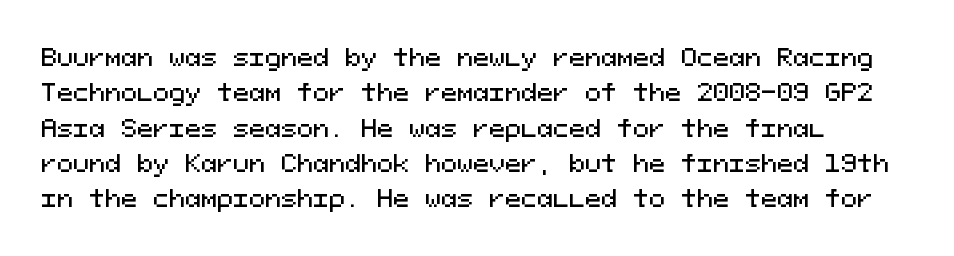
How would I describe the line gaps? Plain and ordinary. The gaps between neighbouring characters are ordinary and unremarkable. No italicization has been applied; the sample stays upright. Only glyphs here, with clear space below each row.
